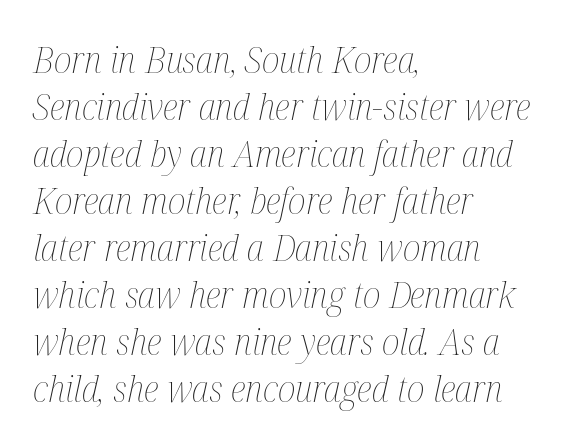
The rendering uses a moderate line-height, typical for paragraphs. Heft: none added — not bold. Character widths vary here, with narrow letters taking less room than wide ones. Lines of text with bare space underneath. There is no visible air inserted between adjacent glyphs.
